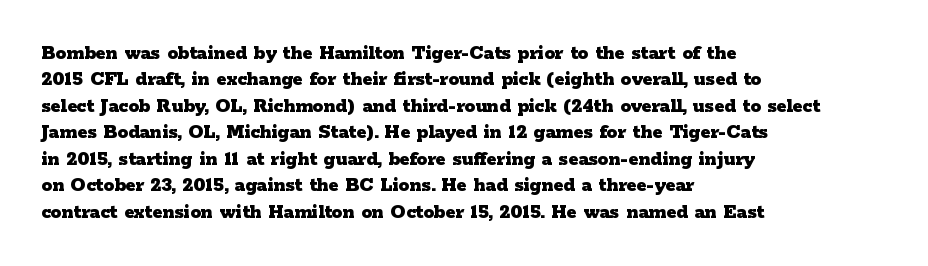
What weight is shown? A full bold with thick strokes. The lettering holds an erect, upright posture throughout. Plain, unruled lines of type. The rendering keeps characters at their native spacing. Leading: standard.
